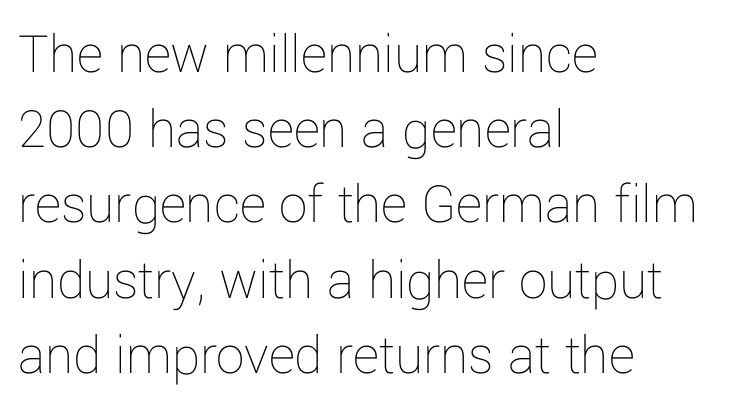
Q: Is the text bold? A: No.
Q: Is the text italic (slanted)? A: No, it is upright.
Q: Is the text underlined? A: No.
Q: How is the paragraph aligned? A: Left-aligned.
Q: Is the spacing between letters normal or unusually wide? A: Normal.
Q: Is the spacing between lines tight, normal or loose? A: Normal.
Q: Width (condensed, normal, or wide)? A: Normal.
Q: Stroke contrast? A: Low.
Q: x-height? A: Medium.
Q: Monospaced? A: No.
